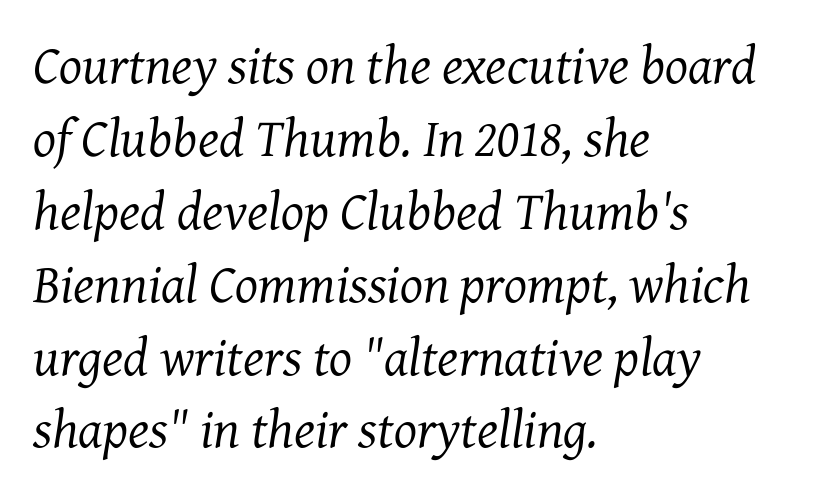
{"serif": "yes", "italic": "yes", "lean": "right", "slant_degrees": 7, "bold": "no", "weight": "regular", "width": "normal", "stroke_contrast": "medium", "x_height": "medium", "monospaced": "no", "underline": "no", "align": "left", "line_spacing": "normal", "line_spacing_ratio": 1.35, "letter_spacing": "normal", "letter_spacing_em": 0.0, "glyph_px": 54}
